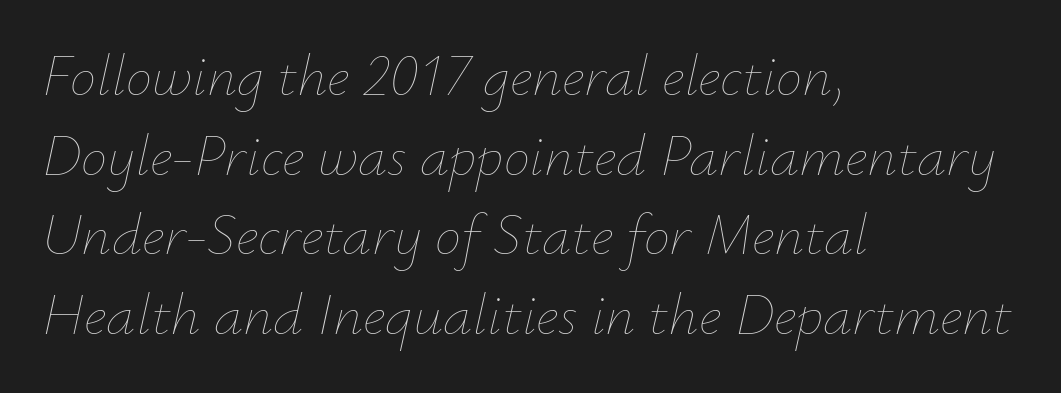
Q: Is the text bold? A: No.
Q: Is the text italic (slanted)? A: Yes, it leans right by about 12 degrees.
Q: Is the text underlined? A: No.
Q: How is the paragraph aligned? A: Left-aligned.
Q: Is the spacing between letters normal or unusually wide? A: Normal.
Q: Is the spacing between lines tight, normal or loose? A: Normal.
Q: Width (condensed, normal, or wide)? A: Normal.
Q: Stroke contrast? A: Low.
Q: x-height? A: Small.
Q: Monospaced? A: No.
